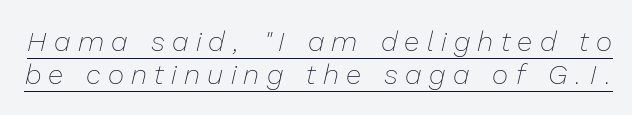
Notice how the stems are inclined rather than vertical — that's the hallmark of italics. Here the designer chose a conventional face with non-uniform glyph widths. In terms of letterspacing, this is a distinctly airy, spread setting. The sample's only ornament is a line tracing under the words. Stem width sits at or under what a default text font uses.
